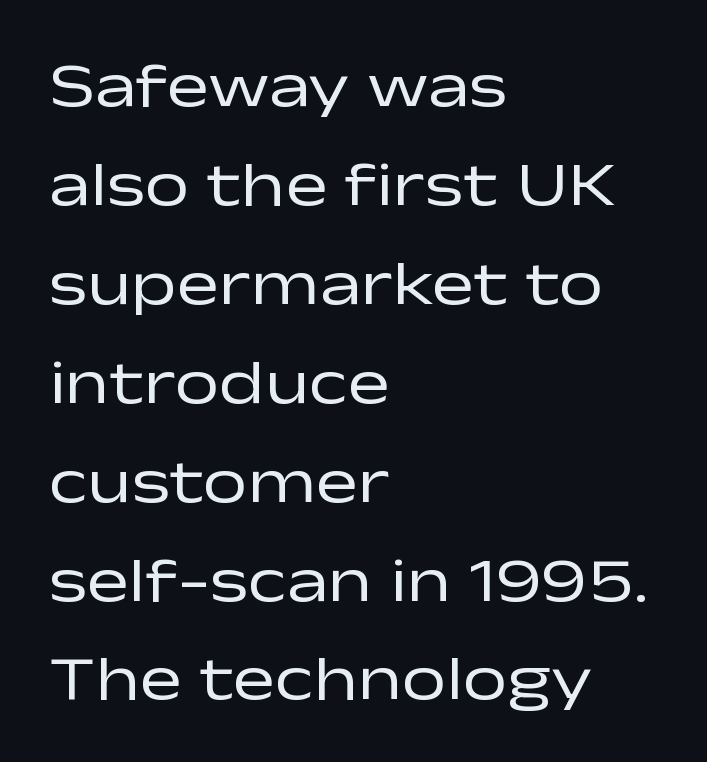
The image shows 63 px regular-weight, wide sans-serif type, upright; set left-aligned, normal line spacing (1.57x), normal letter spacing, not underlined; low stroke contrast and a medium x-height.
